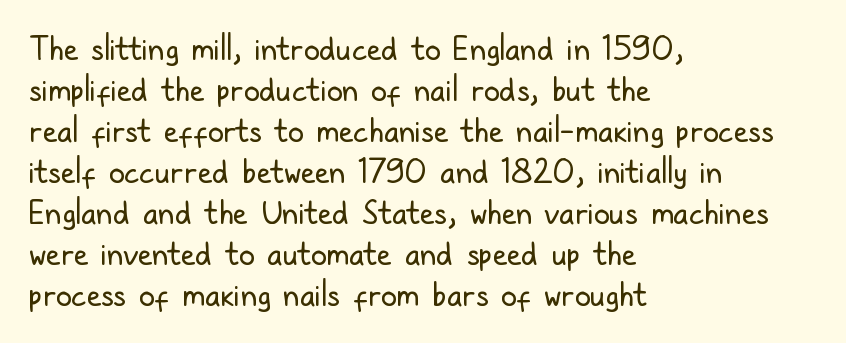
Q: Is the text bold? A: No.
Q: Is the text italic (slanted)? A: No, it is upright.
Q: Is the typeface a serif or a sans-serif typeface? A: Sans-serif.
Q: Is the text underlined? A: No.
Q: How is the paragraph aligned? A: Left-aligned.
Q: Is the spacing between letters normal or unusually wide? A: Normal.
Q: Is the spacing between lines tight, normal or loose? A: Normal.
Q: Width (condensed, normal, or wide)? A: Condensed.
Q: Stroke contrast? A: Low.
Q: x-height? A: Medium.
Q: Monospaced? A: No.
